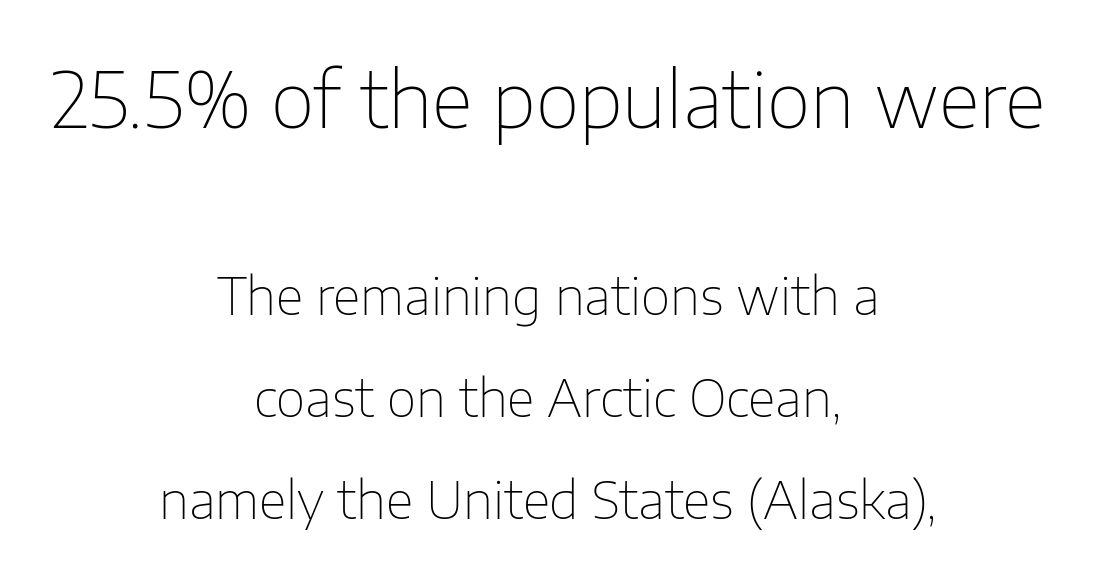
{"serif": "no", "italic": "no", "bold": "no", "weight": "thin", "width": "normal", "stroke_contrast": "low", "x_height": "medium", "monospaced": "no", "underline": "no", "align": "center", "line_spacing": "loose", "line_spacing_ratio": 2.0, "letter_spacing": "normal", "letter_spacing_em": 0.0, "larger_block": "first", "size_ratio": 1.49, "glyph_px": 76}
